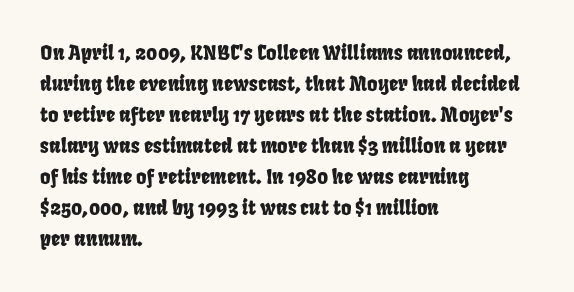
Q: Is the text underlined? A: No.
Q: How is the paragraph aligned? A: Left-aligned.
Q: Is the spacing between letters normal or unusually wide? A: Normal.
Q: Is the spacing between lines tight, normal or loose? A: Normal.
